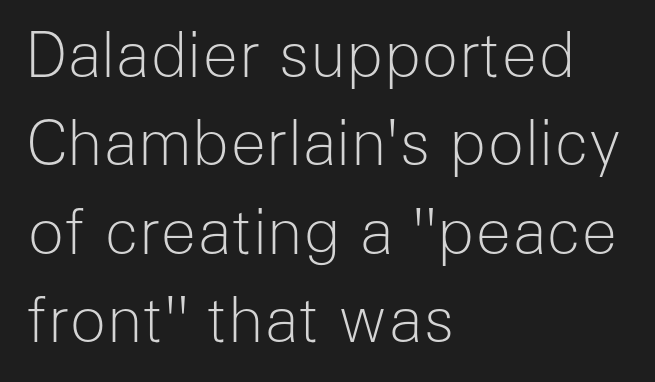
Q: Is the text bold? A: No.
Q: Is the text italic (slanted)? A: No, it is upright.
Q: Is the typeface a serif or a sans-serif typeface? A: Sans-serif.
Q: Is the text underlined? A: No.
Q: How is the paragraph aligned? A: Left-aligned.
Q: Is the spacing between letters normal or unusually wide? A: Normal.
Q: Is the spacing between lines tight, normal or loose? A: Normal.
Q: Width (condensed, normal, or wide)? A: Normal.
Q: Stroke contrast? A: Low.
Q: x-height? A: Medium.
Q: Monospaced? A: No.
